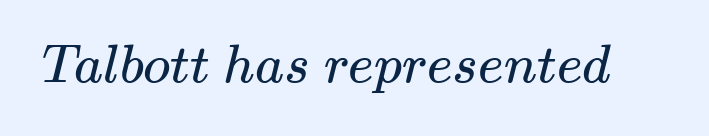
{"serif": "yes", "bold": "no", "weight": "regular", "width": "wide", "stroke_contrast": "medium", "x_height": "small", "monospaced": "no", "underline": "no", "letter_spacing": "normal", "letter_spacing_em": 0.0, "glyph_px": 55}
